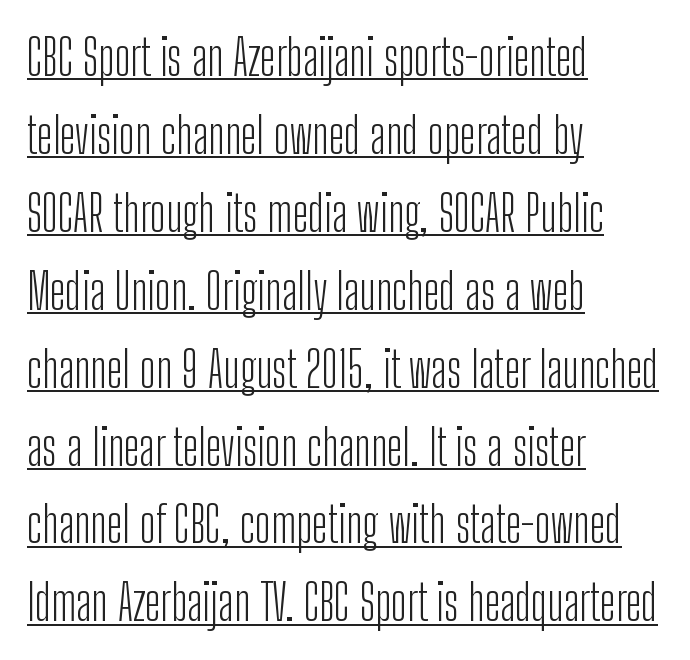
{"serif": "no", "italic": "no", "bold": "no", "weight": "light", "width": "condensed", "stroke_contrast": "low", "x_height": "medium", "monospaced": "no", "underline": "yes", "align": "left", "line_spacing": "normal", "line_spacing_ratio": 1.59, "letter_spacing": "normal", "letter_spacing_em": 0.0, "glyph_px": 49}
